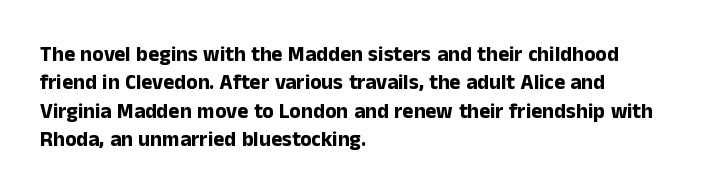
The image shows 21 px bold type, upright; set left-aligned, normal line spacing (1.35x), normal letter spacing, not underlined.
